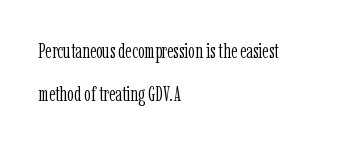
Q: Is the text bold? A: No.
Q: Is the text italic (slanted)? A: No, it is upright.
Q: Is the text underlined? A: No.
Q: How is the paragraph aligned? A: Left-aligned.
Q: Is the spacing between letters normal or unusually wide? A: Normal.
Q: Is the spacing between lines tight, normal or loose? A: Loose.
